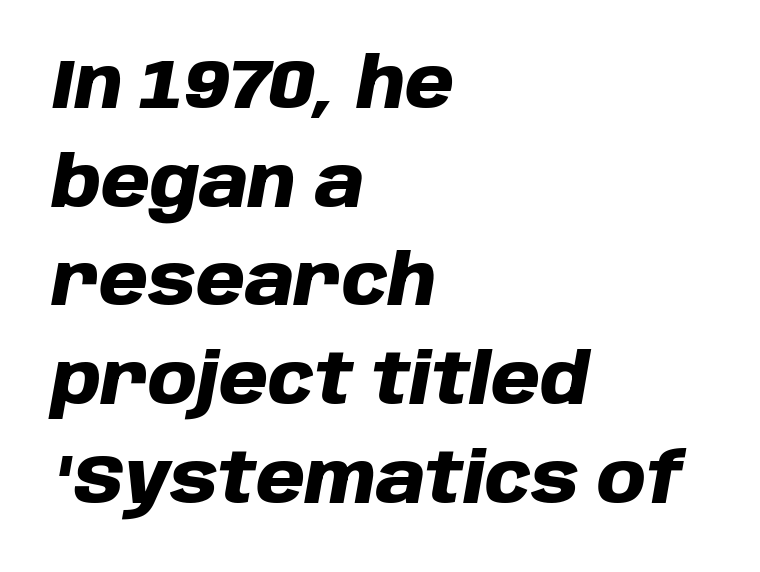
Each glyph is drawn with heavy, bold strokes. Evenly set lines give the paragraph a standard silhouette. Clear beneath every line of the passage. Standard letterfit; no display-style spreading of the glyphs. The rendering uses natural spacing where letterforms have individual widths. Compared with ordinary roman type, these characters are visibly tilted.
